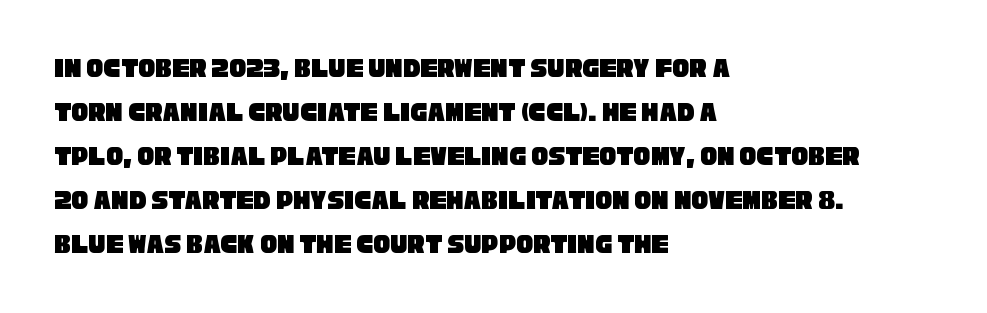
Line spacing here is normal. Nope, no serifs anywhere on these letters. Decoration check: the copy has no underline. Does the copy run flush right? No — it runs flush left.
